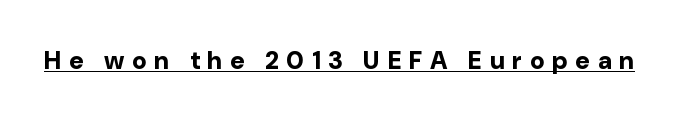
The type is letterspaced generously, with wide tracking. Compared with undecorated copy, this sample adds a rule below the words. Tall strokes in this sample are plumb rather than angled. Typographic density is high because the face is bold.
